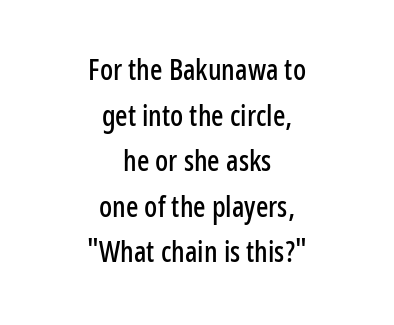
{"serif": "no", "italic": "no", "width": "condensed", "stroke_contrast": "low", "x_height": "medium", "monospaced": "no", "underline": "no", "align": "center", "line_spacing": "normal", "line_spacing_ratio": 1.57, "letter_spacing": "normal", "letter_spacing_em": 0.0, "glyph_px": 29}
